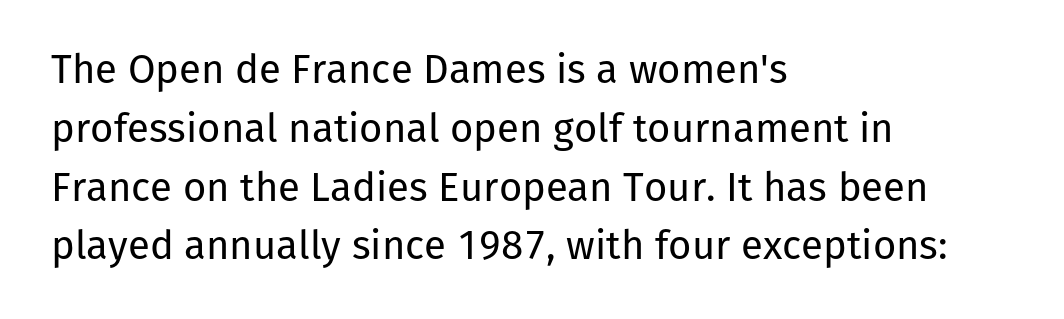
Q: Is the text bold? A: No.
Q: Is the text italic (slanted)? A: No, it is upright.
Q: Is the typeface a serif or a sans-serif typeface? A: Sans-serif.
Q: Is the text underlined? A: No.
Q: How is the paragraph aligned? A: Left-aligned.
Q: Is the spacing between letters normal or unusually wide? A: Normal.
Q: Is the spacing between lines tight, normal or loose? A: Normal.
Q: Width (condensed, normal, or wide)? A: Normal.
Q: Stroke contrast? A: Low.
Q: x-height? A: Medium.
Q: Monospaced? A: No.
